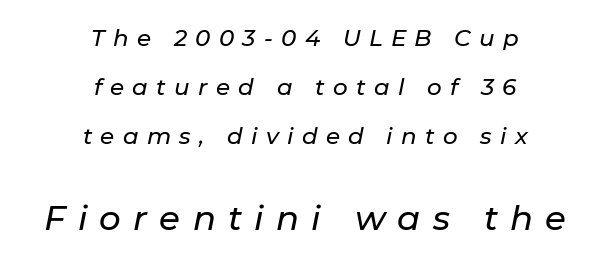
The image shows 34 px text type, italic (leaning right); set centered, loose line spacing (2.13x), unusually wide letter spacing (+0.36 em), not underlined; the second (bottom) block is 1.48x larger; low stroke contrast and a medium x-height.
